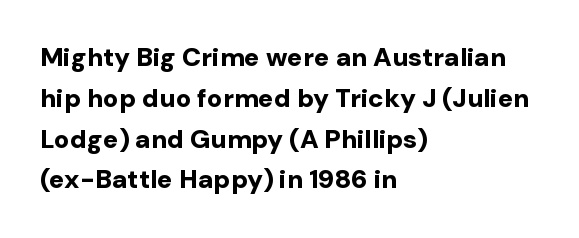
The image shows 26 px bold type, upright; set left-aligned, normal line spacing (1.57x), normal letter spacing, not underlined.
